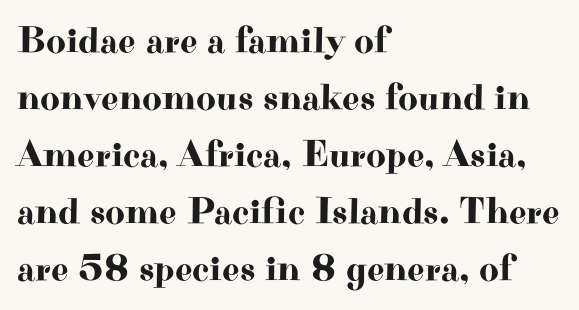
{"serif": "yes", "italic": "no", "width": "wide", "stroke_contrast": "high", "x_height": "small", "monospaced": "no", "underline": "no", "align": "left", "line_spacing": "normal", "line_spacing_ratio": 1.5, "letter_spacing": "normal", "letter_spacing_em": 0.0, "glyph_px": 38}
